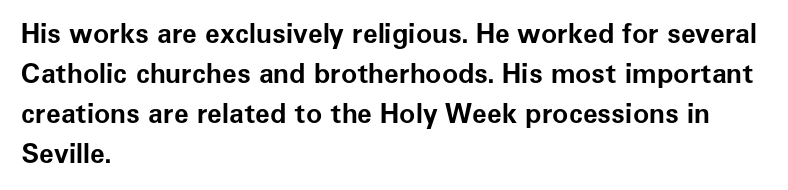
A student would call this left alignment; a typographer would say flush left, rag right. Lines of text with bare space underneath. Does the weight exceed regular? Yes, all the way to bold. Posture: vertical. The rows are spaced the way most documents space them. In terms of letterspacing, this is plain default setting.
